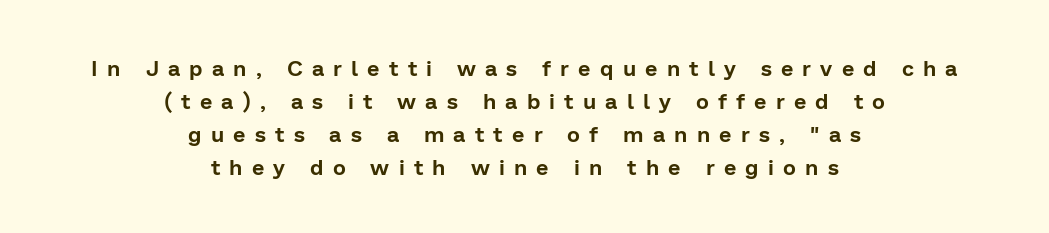
{"italic": "no", "underline": "no", "align": "center", "line_spacing": "normal", "line_spacing_ratio": 1.5, "letter_spacing": "wide", "letter_spacing_em": 0.42, "glyph_px": 22}
